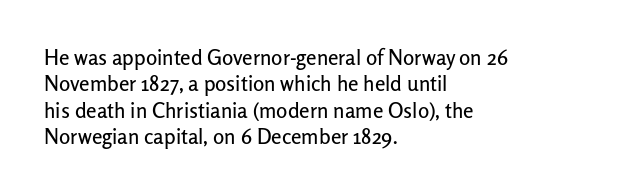
{"italic": "no", "underline": "no", "align": "left", "line_spacing": "normal", "line_spacing_ratio": 1.26, "letter_spacing": "normal", "letter_spacing_em": 0.0, "glyph_px": 21}
